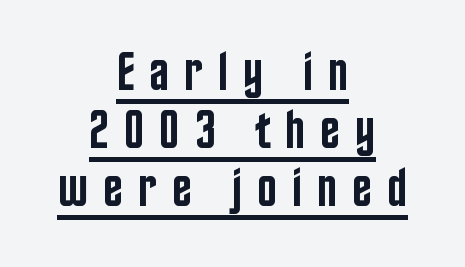
The image shows 54 px semibold, condensed sans-serif type, upright; set centered, tight line spacing (1.07x), unusually wide letter spacing (+0.27 em), underlined; low stroke contrast and a large x-height.
